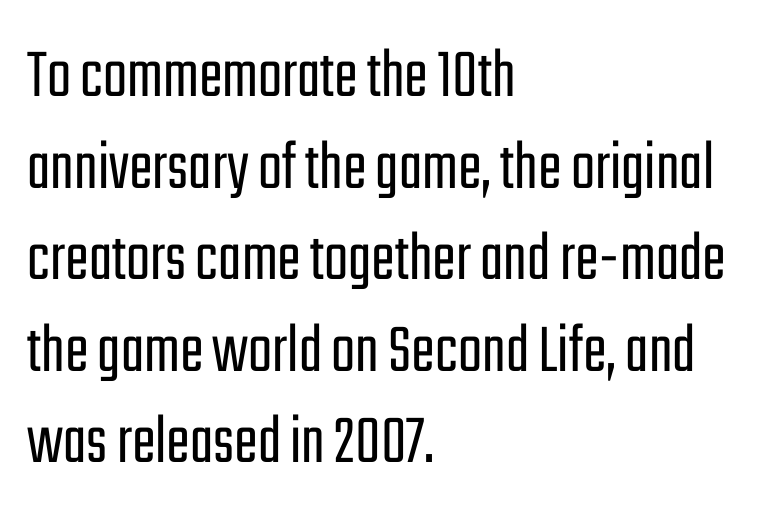
{"serif": "no", "italic": "no", "bold": "no", "weight": "light", "width": "condensed", "stroke_contrast": "low", "x_height": "medium", "monospaced": "no", "underline": "no", "align": "left", "line_spacing": "normal", "line_spacing_ratio": 1.29, "letter_spacing": "normal", "letter_spacing_em": 0.0, "glyph_px": 71}
